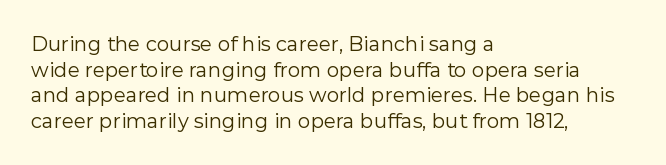
{"italic": "no", "bold": "no", "underline": "no", "align": "left", "line_spacing": "normal", "line_spacing_ratio": 1.28, "letter_spacing": "normal", "letter_spacing_em": 0.0, "glyph_px": 20}
